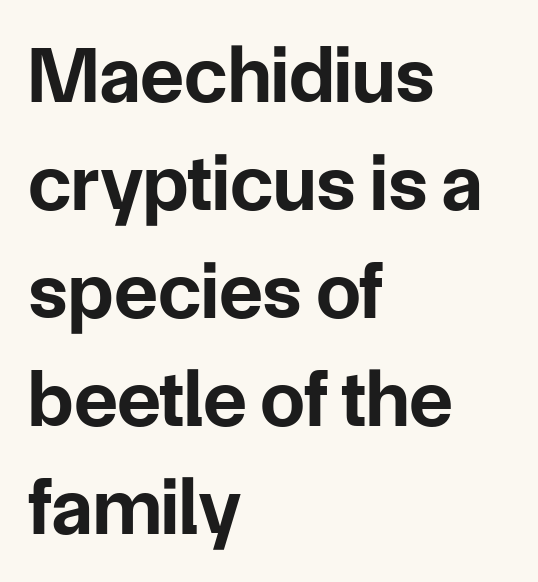
The image shows 80 px bold sans-serif type, upright; set left-aligned, normal line spacing (1.35x), normal letter spacing, not underlined; low stroke contrast and a medium x-height.
